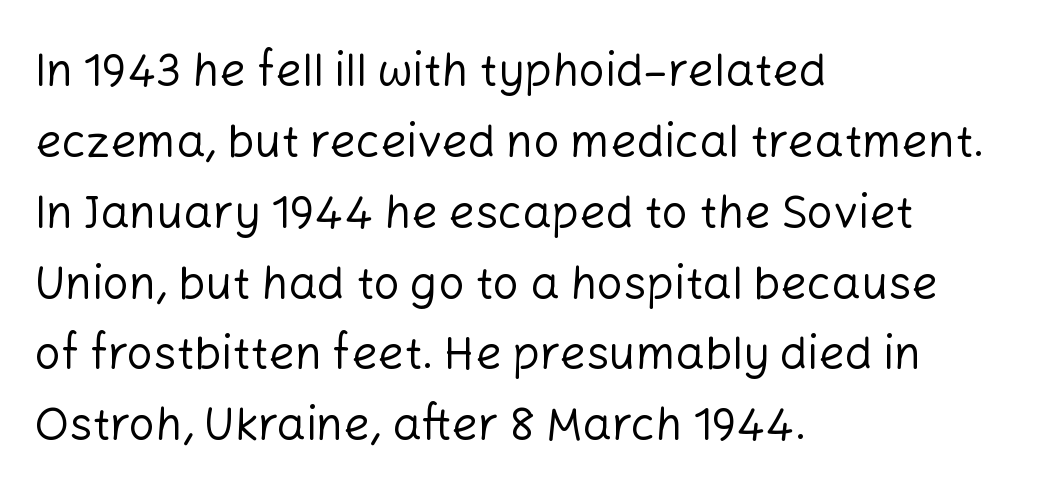
Q: Is the text bold? A: No.
Q: Is the text italic (slanted)? A: No, it is upright.
Q: Is the typeface a serif or a sans-serif typeface? A: Sans-serif.
Q: Is the text underlined? A: No.
Q: How is the paragraph aligned? A: Left-aligned.
Q: Is the spacing between letters normal or unusually wide? A: Normal.
Q: Is the spacing between lines tight, normal or loose? A: Normal.
Q: Width (condensed, normal, or wide)? A: Normal.
Q: Stroke contrast? A: Low.
Q: x-height? A: Medium.
Q: Monospaced? A: No.
